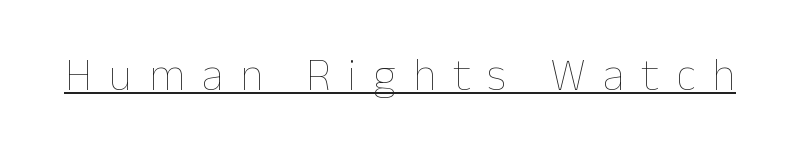
Q: Is the text bold? A: No.
Q: Is the text italic (slanted)? A: No, it is upright.
Q: Is the text underlined? A: Yes.
Q: Is the spacing between letters normal or unusually wide? A: Unusually wide.
Q: Width (condensed, normal, or wide)? A: Normal.
Q: Stroke contrast? A: Low.
Q: x-height? A: Medium.
Q: Monospaced? A: No.
